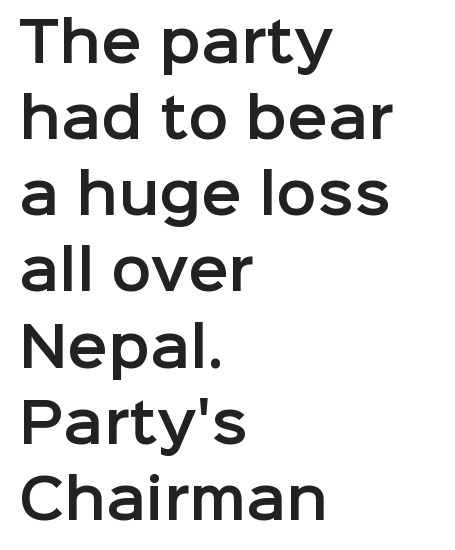
Q: Is the text italic (slanted)? A: No, it is upright.
Q: Is the typeface a serif or a sans-serif typeface? A: Sans-serif.
Q: Is the text underlined? A: No.
Q: How is the paragraph aligned? A: Left-aligned.
Q: Is the spacing between letters normal or unusually wide? A: Normal.
Q: Is the spacing between lines tight, normal or loose? A: Normal.
Q: Width (condensed, normal, or wide)? A: Normal.
Q: Stroke contrast? A: Low.
Q: x-height? A: Medium.
Q: Monospaced? A: No.
